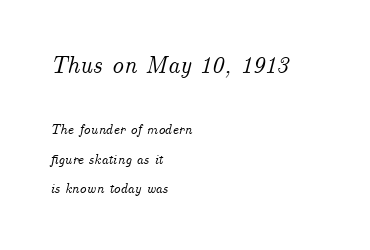
Q: Is the text italic (slanted)? A: Yes, it leans right by about 14 degrees.
Q: Is the text underlined? A: No.
Q: How is the paragraph aligned? A: Left-aligned.
Q: Is the spacing between letters normal or unusually wide? A: Normal.
Q: Is the spacing between lines tight, normal or loose? A: Loose.
Q: Which block of text is set in a larger size, the first (top) or the second (bottom)? A: The first (top) one.
